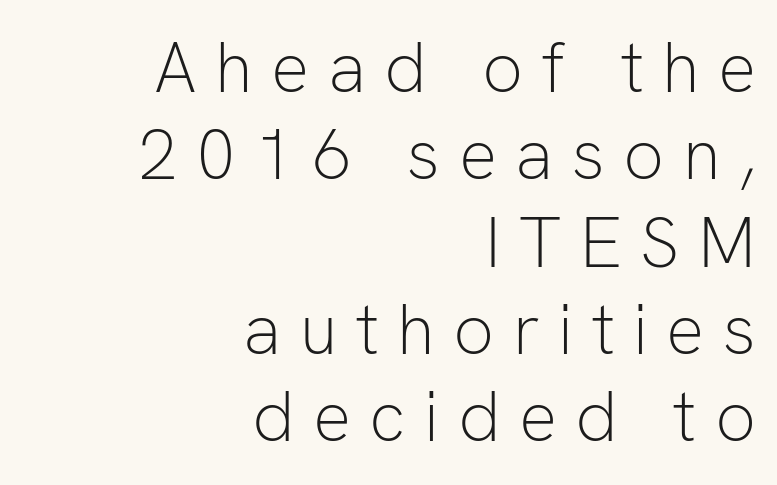
{"serif": "no", "italic": "no", "bold": "no", "weight": "light", "width": "normal", "stroke_contrast": "low", "x_height": "medium", "monospaced": "no", "underline": "no", "align": "right", "line_spacing_ratio": 1.23, "letter_spacing": "wide", "letter_spacing_em": 0.26, "glyph_px": 71}
